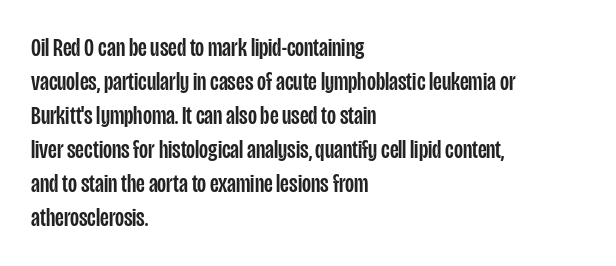
The image shows 26 px text type, upright; set left-aligned, normal line spacing (1.31x), normal letter spacing, not underlined.
